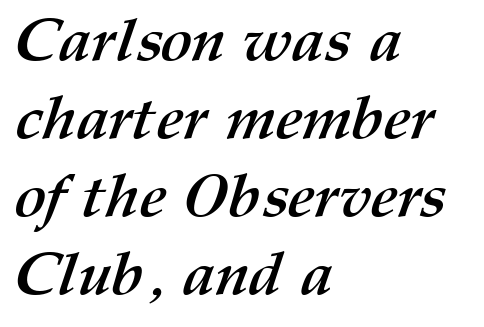
{"bold": "yes", "weight": "semibold", "width": "normal", "stroke_contrast": "medium", "x_height": "medium", "monospaced": "no", "underline": "no", "align": "left", "line_spacing": "normal", "line_spacing_ratio": 1.3, "letter_spacing": "normal", "letter_spacing_em": 0.0, "glyph_px": 60}
